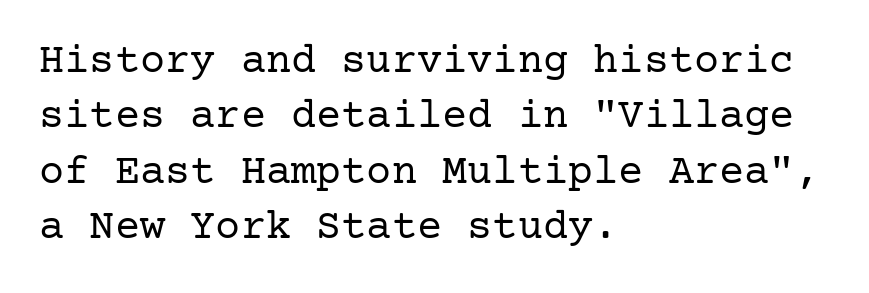
The block of text has a typical density, with ordinary space between rows. Nothing heavy about these letters — not bold at all. Rule under the text: the space is simply empty. Do the letters lean? They stand straight. Where is the straight margin? On the left.
